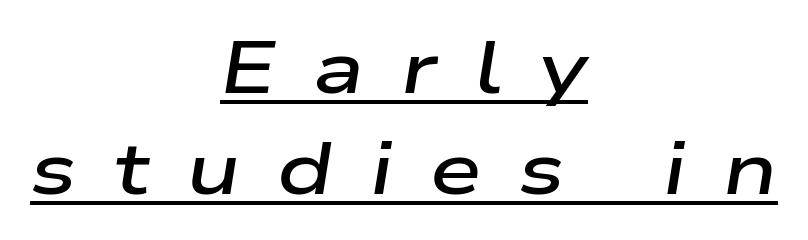
Caption: multi-line text, centered on the measure. A typesetter would call this proportional, since set widths differ per character. The face used here has a pronounced slope to its letters. Decoration check: the copy is underlined.
